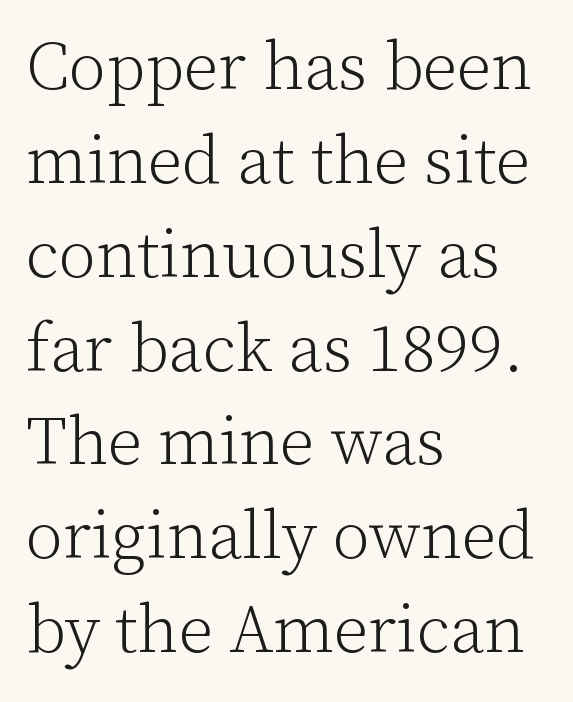
The image shows 68 px light serif type, upright; set left-aligned, normal line spacing (1.38x), normal letter spacing, not underlined; low stroke contrast and a medium x-height.
